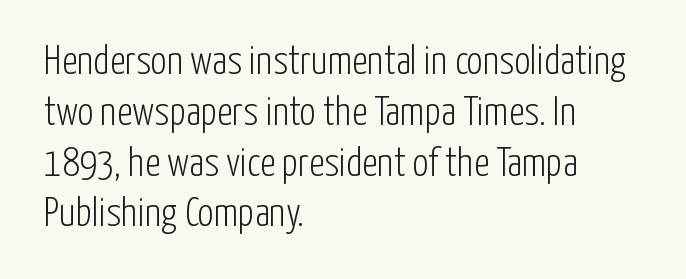
The image shows 40 px light, condensed sans-serif type, upright; set left-aligned, normal line spacing (1.27x), normal letter spacing, not underlined; low stroke contrast and a medium x-height.
